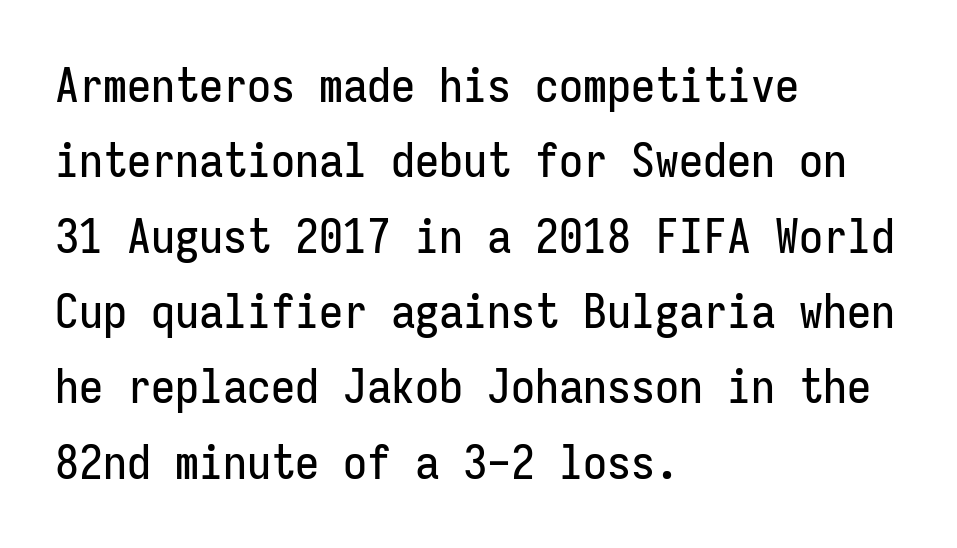
{"serif": "no", "italic": "no", "width": "condensed", "stroke_contrast": "low", "x_height": "medium", "monospaced": "yes", "underline": "no", "align": "left", "line_spacing": "normal", "line_spacing_ratio": 1.57, "letter_spacing": "normal", "letter_spacing_em": 0.0, "glyph_px": 48}
